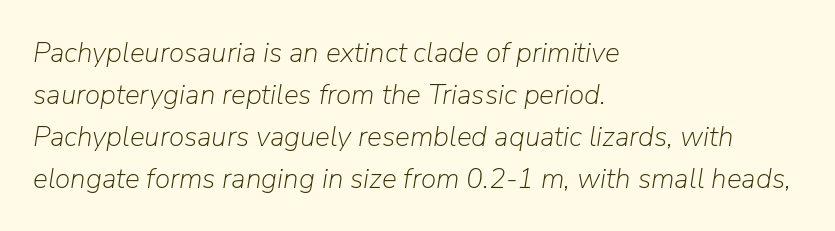
The image shows 28 px light type, italic (leaning right); set left-aligned, normal line spacing (1.5x), normal letter spacing, not underlined; low stroke contrast and a medium x-height.
